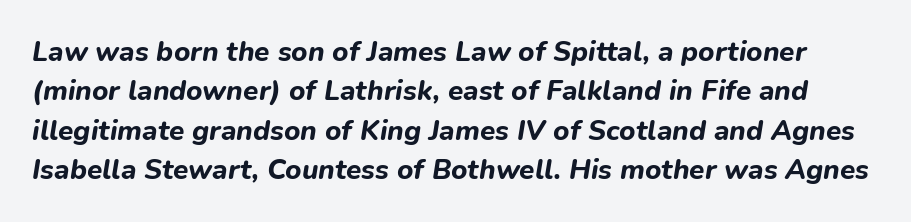
Q: Is the text bold? A: Yes.
Q: Is the text italic (slanted)? A: Yes, it leans right by about 9 degrees.
Q: Is the text underlined? A: No.
Q: Is the spacing between letters normal or unusually wide? A: Normal.
Q: Is the spacing between lines tight, normal or loose? A: Normal.
Q: Width (condensed, normal, or wide)? A: Normal.
Q: Stroke contrast? A: Low.
Q: x-height? A: Medium.
Q: Monospaced? A: No.
